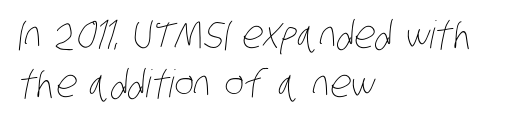
{"bold": "no", "weight": "thin", "width": "condensed", "stroke_contrast": "low", "x_height": "large", "monospaced": "no", "underline": "no", "align": "left", "line_spacing": "normal", "line_spacing_ratio": 1.28, "letter_spacing": "normal", "letter_spacing_em": 0.0, "glyph_px": 38}
